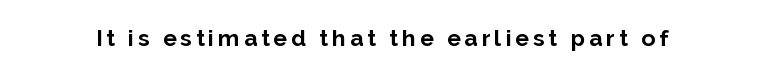
The image shows 23 px bold type, upright; set not underlined.
